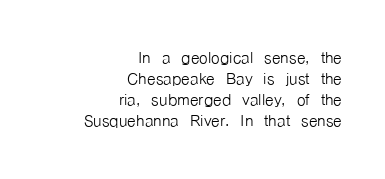
The cut favours lightness, reaching ordinary text weight at its darkest. The zone under the glyphs is completely vacant. Style check: upright. These lines stack with their right ends in a neat column. You could call the tracking neutral — neither tight nor loose. If you measured baseline to baseline, you'd find a short distance.
